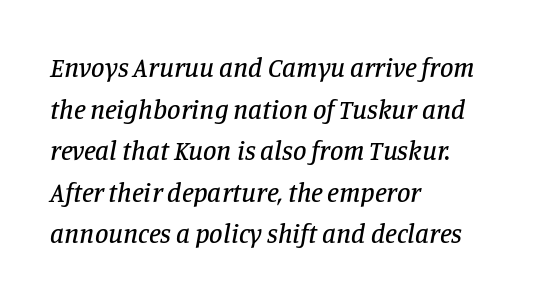
The image shows 27 px text type, italic (leaning right); set left-aligned, normal line spacing (1.54x), normal letter spacing, not underlined.
